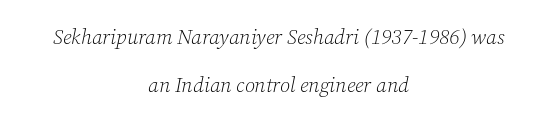
Q: Is the text bold? A: No.
Q: Is the text italic (slanted)? A: Yes, it leans right by about 12 degrees.
Q: Is the text underlined? A: No.
Q: How is the paragraph aligned? A: Centered.
Q: Is the spacing between letters normal or unusually wide? A: Normal.
Q: Is the spacing between lines tight, normal or loose? A: Loose.
